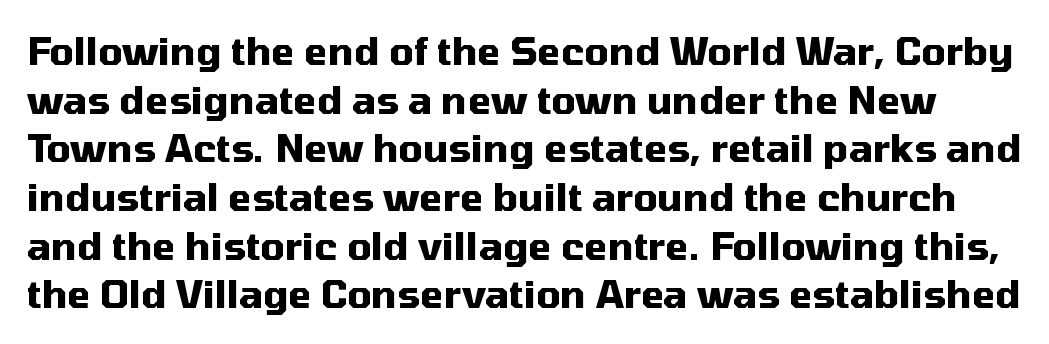
Q: Is the text bold? A: Yes.
Q: Is the text italic (slanted)? A: No, it is upright.
Q: Is the typeface a serif or a sans-serif typeface? A: Sans-serif.
Q: Is the text underlined? A: No.
Q: Is the spacing between letters normal or unusually wide? A: Normal.
Q: Is the spacing between lines tight, normal or loose? A: Normal.
Q: Width (condensed, normal, or wide)? A: Normal.
Q: Stroke contrast? A: Medium.
Q: x-height? A: Medium.
Q: Monospaced? A: No.
